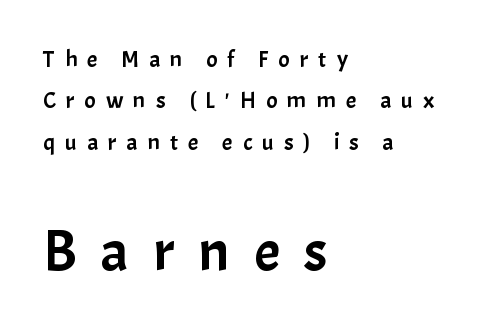
The image shows 59 px sans-serif type, upright; set left-aligned, line spacing 1.72x, unusually wide letter spacing (+0.41 em), not underlined; the second (bottom) block is 2.46x larger; low stroke contrast and a medium x-height.
